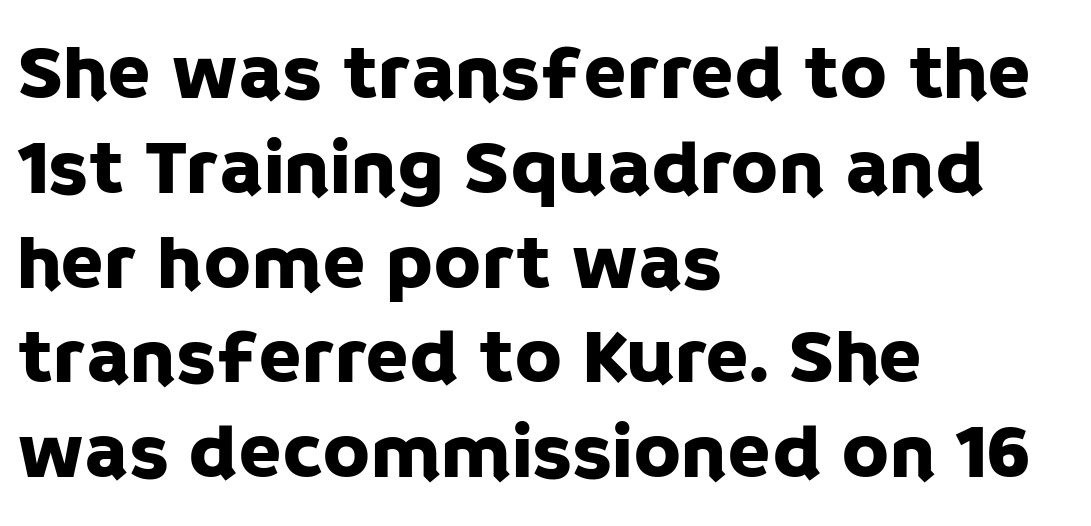
Q: Is the text italic (slanted)? A: No, it is upright.
Q: Is the typeface a serif or a sans-serif typeface? A: Sans-serif.
Q: Is the text underlined? A: No.
Q: How is the paragraph aligned? A: Left-aligned.
Q: Is the spacing between letters normal or unusually wide? A: Normal.
Q: Width (condensed, normal, or wide)? A: Normal.
Q: Stroke contrast? A: Low.
Q: x-height? A: Large.
Q: Monospaced? A: No.
